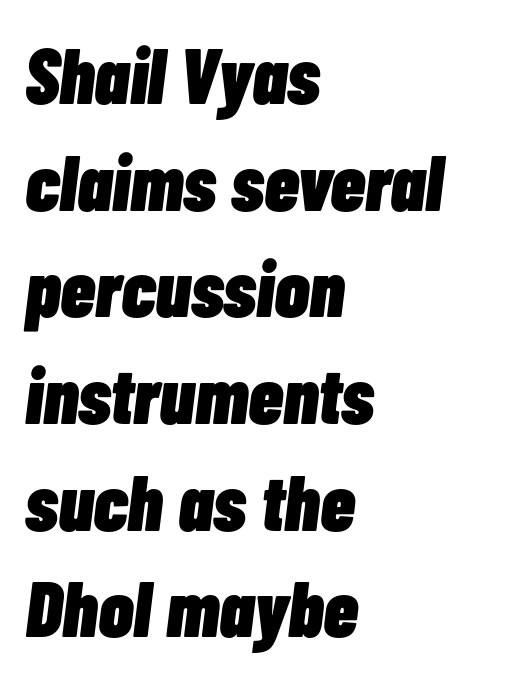
{"italic": "yes", "lean": "right", "slant_degrees": 7, "bold": "yes", "weight": "heavy", "width": "condensed", "stroke_contrast": "low", "x_height": "medium", "monospaced": "no", "underline": "no", "align": "left", "line_spacing": "normal", "line_spacing_ratio": 1.35, "letter_spacing": "normal", "letter_spacing_em": 0.0, "glyph_px": 79}
